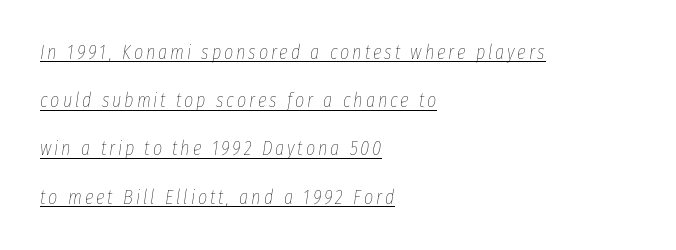
{"italic": "yes", "lean": "right", "slant_degrees": 8, "bold": "no", "underline": "yes", "align": "left", "line_spacing": "loose", "line_spacing_ratio": 2.41, "glyph_px": 20}
